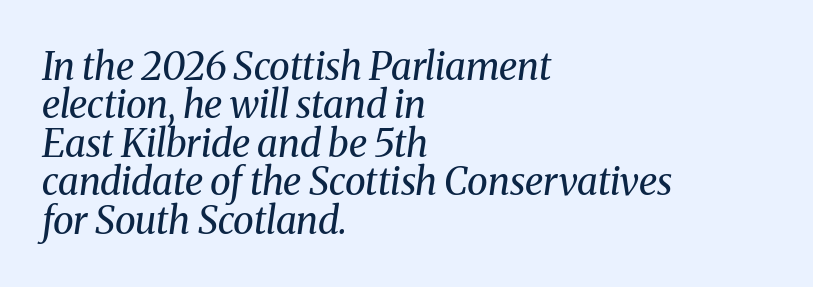
Q: Is the text bold? A: No.
Q: Is the text italic (slanted)? A: Yes, it leans right by about 8 degrees.
Q: Is the typeface a serif or a sans-serif typeface? A: Serif.
Q: Is the text underlined? A: No.
Q: How is the paragraph aligned? A: Left-aligned.
Q: Is the spacing between letters normal or unusually wide? A: Normal.
Q: Is the spacing between lines tight, normal or loose? A: Tight.
Q: Width (condensed, normal, or wide)? A: Normal.
Q: Stroke contrast? A: Medium.
Q: x-height? A: Medium.
Q: Monospaced? A: No.
